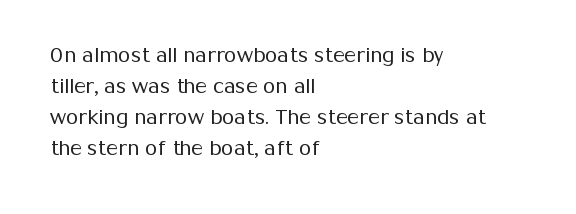
{"italic": "no", "bold": "no", "underline": "no", "align": "left", "line_spacing": "normal", "line_spacing_ratio": 1.55, "letter_spacing": "normal", "letter_spacing_em": 0.0, "glyph_px": 20}
